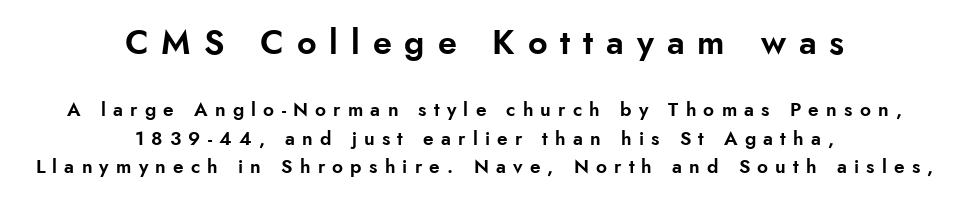
The typesetter chose a symmetrical, centered arrangement here. The passage shown is typeset with a sans-serif family. The letters in the upper block stand taller than those in the block below. Reading down the column, the eye jumps a familiar distance to each next line.
